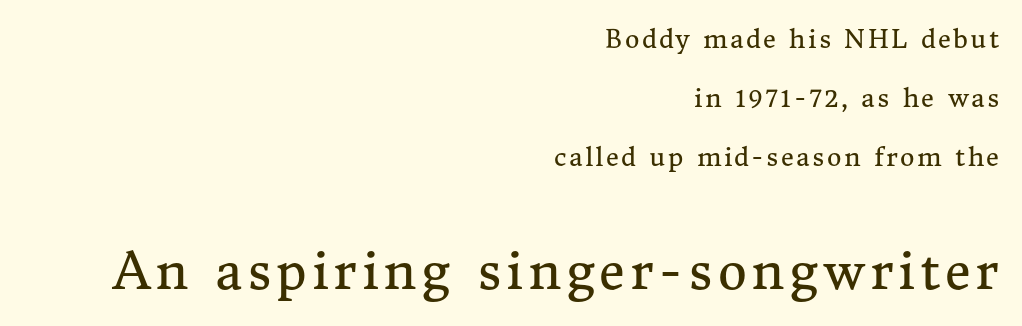
The image shows 50 px regular-weight serif type, upright; set right-aligned, loose line spacing (2.36x), not underlined; the second (bottom) block is 2.0x larger; medium stroke contrast and a medium x-height.
